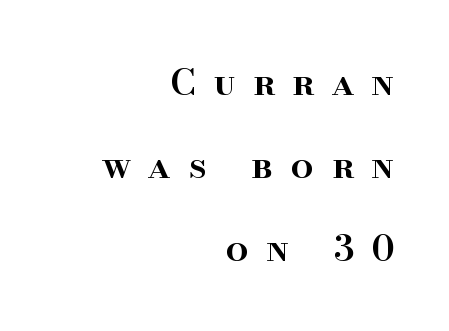
Q: Is the text bold? A: Semi-bold.
Q: Is the text italic (slanted)? A: No, it is upright.
Q: Is the typeface a serif or a sans-serif typeface? A: Serif.
Q: Is the text underlined? A: No.
Q: How is the paragraph aligned? A: Right-aligned.
Q: Is the spacing between letters normal or unusually wide? A: Unusually wide.
Q: Is the spacing between lines tight, normal or loose? A: Loose.
Q: Width (condensed, normal, or wide)? A: Normal.
Q: Stroke contrast? A: High.
Q: x-height? A: Small.
Q: Monospaced? A: No.
